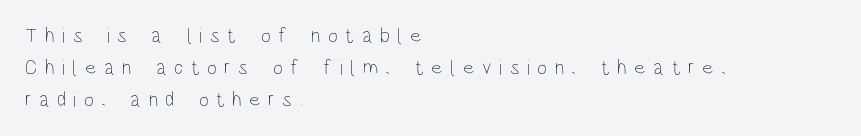
The image shows 21 px text type, upright; set left-aligned, normal line spacing (1.52x), unusually wide letter spacing (+0.36 em), not underlined.
